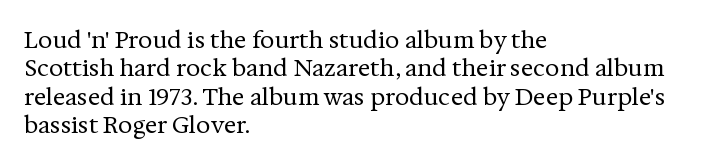
The image shows 23 px text type, upright; set left-aligned, line spacing 1.23x, normal letter spacing, not underlined.
